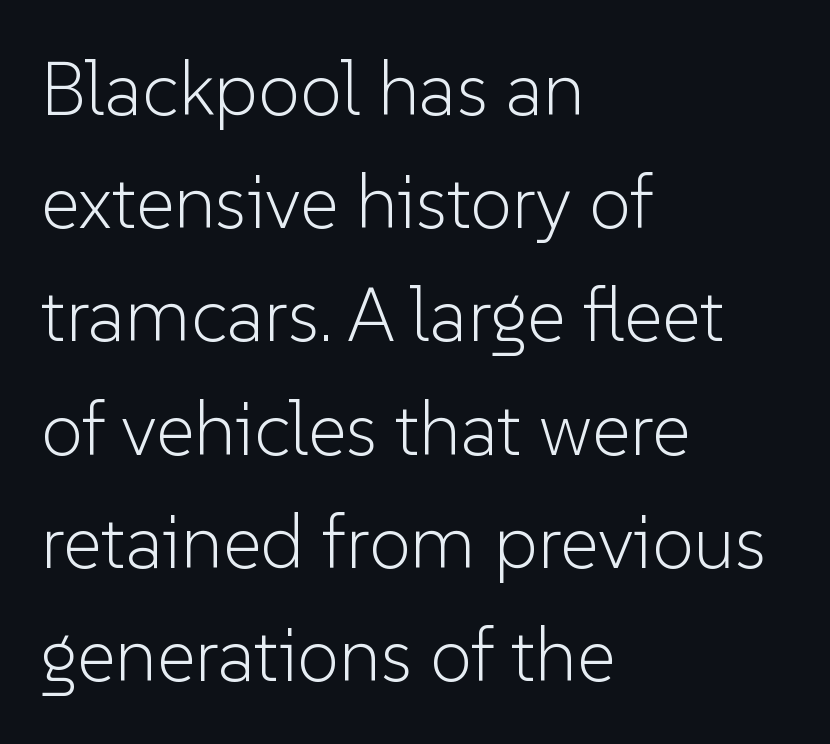
Q: Is the text bold? A: No.
Q: Is the text italic (slanted)? A: No, it is upright.
Q: Is the typeface a serif or a sans-serif typeface? A: Sans-serif.
Q: Is the text underlined? A: No.
Q: How is the paragraph aligned? A: Left-aligned.
Q: Is the spacing between letters normal or unusually wide? A: Normal.
Q: Is the spacing between lines tight, normal or loose? A: Normal.
Q: Width (condensed, normal, or wide)? A: Normal.
Q: Stroke contrast? A: Low.
Q: x-height? A: Medium.
Q: Monospaced? A: No.
